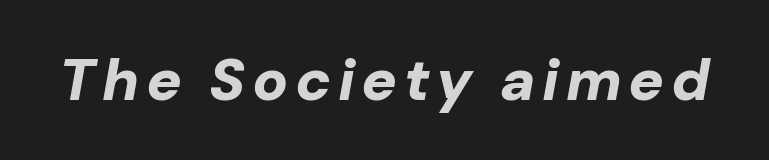
The image shows 59 px bold type, italic (leaning right); set not underlined; low stroke contrast and a medium x-height.
